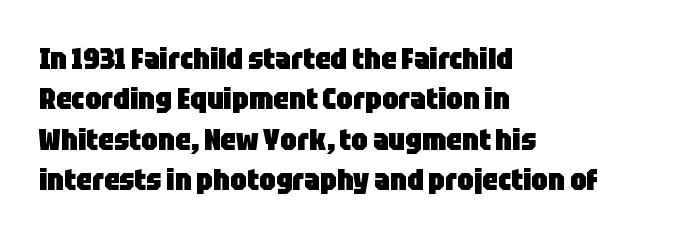
Serifs: no, the terminals of the letterforms are clean. The letters are bold, with thick, heavy strokes. The passage shown is typed in a proportional face where columns would drift. Leading matches the norm, producing a regular column.
